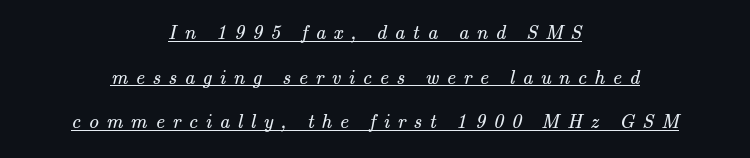
{"bold": "no", "underline": "yes", "align": "center", "line_spacing": "loose", "line_spacing_ratio": 2.23, "letter_spacing": "wide", "letter_spacing_em": 0.39, "glyph_px": 20}
